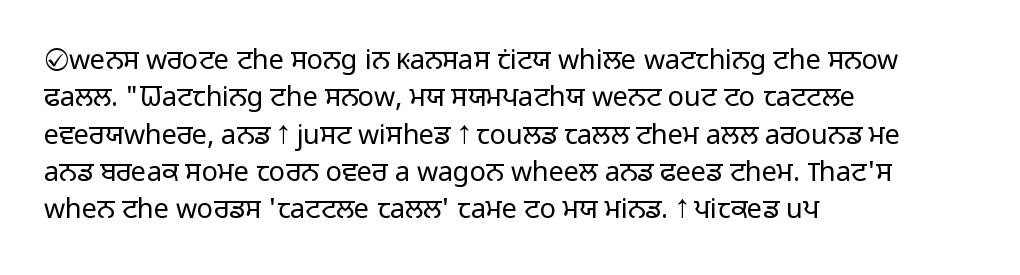
{"italic": "no", "bold": "no", "underline": "no", "align": "left", "line_spacing": "normal", "line_spacing_ratio": 1.38, "letter_spacing": "normal", "letter_spacing_em": 0.0, "glyph_px": 27}
